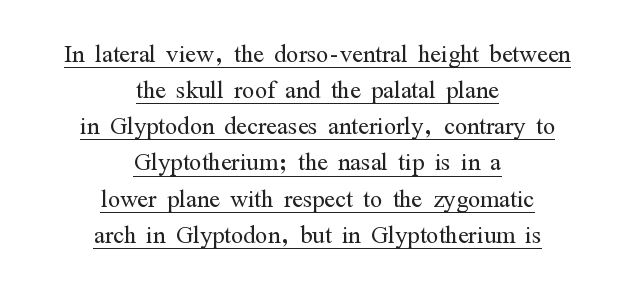
The image shows 32 px light, condensed serif type, upright; set centered, tight line spacing (1.13x), normal letter spacing, underlined; medium stroke contrast and a medium x-height.
